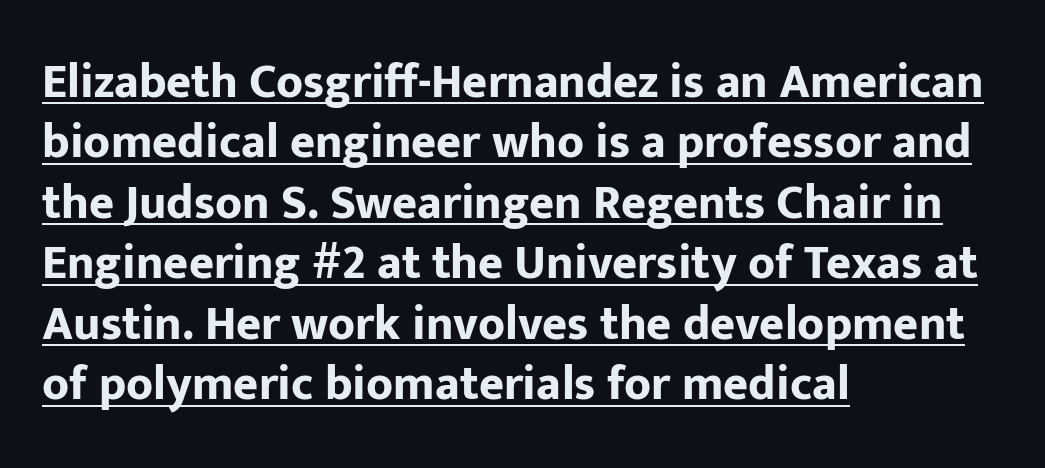
The image shows 48 px bold sans-serif type, upright; set left-aligned, normal line spacing (1.26x), normal letter spacing, underlined; low stroke contrast and a medium x-height.
